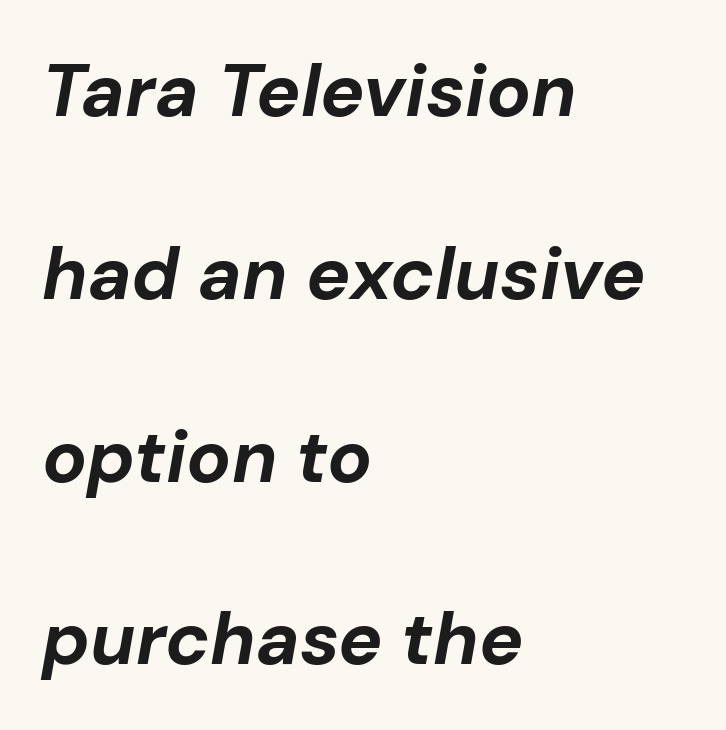
{"italic": "yes", "lean": "right", "slant_degrees": 10, "bold": "yes", "weight": "bold", "width": "normal", "stroke_contrast": "low", "x_height": "medium", "monospaced": "no", "underline": "no", "align": "left", "line_spacing": "loose", "line_spacing_ratio": 2.47, "letter_spacing": "normal", "letter_spacing_em": 0.0, "glyph_px": 74}
